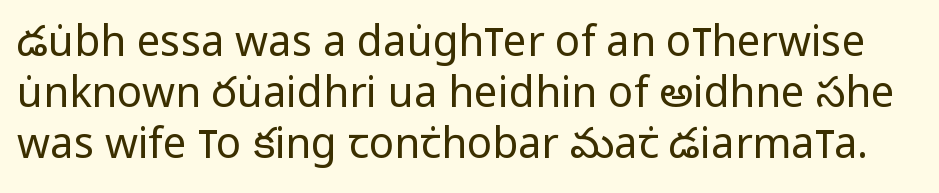
The image shows 42 px regular-weight, condensed sans-serif type, upright; set line spacing 1.21x, normal letter spacing, not underlined; low stroke contrast and a large x-height.
